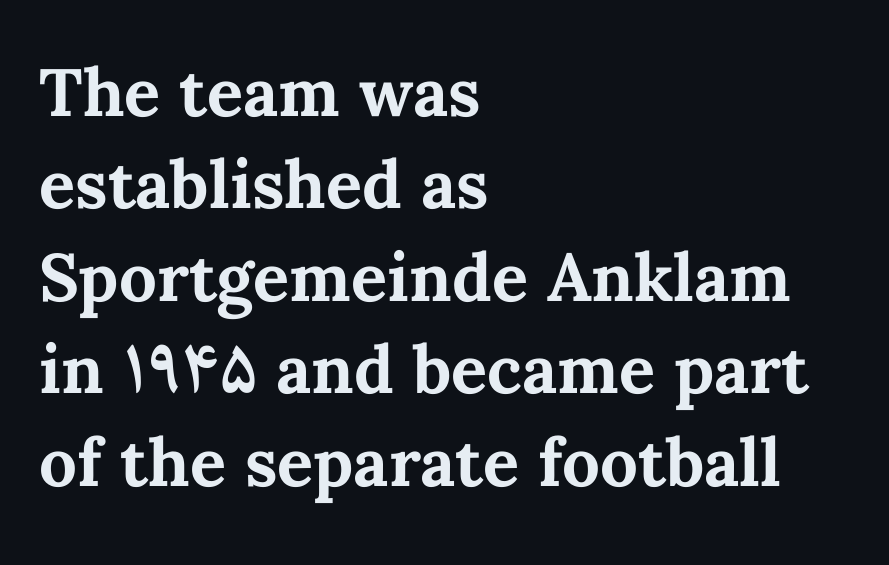
{"italic": "no", "bold": "yes", "weight": "bold", "width": "normal", "stroke_contrast": "medium", "x_height": "medium", "monospaced": "no", "underline": "no", "align": "left", "line_spacing": "normal", "line_spacing_ratio": 1.38, "letter_spacing": "normal", "letter_spacing_em": 0.0, "glyph_px": 67}
